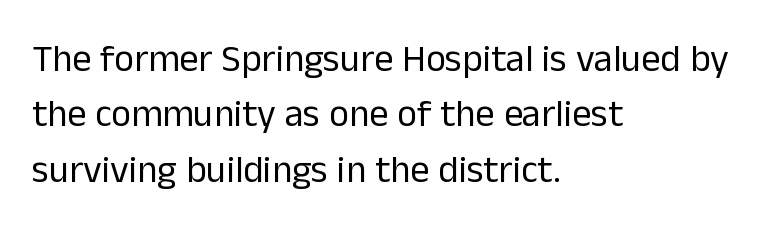
No letter is thick-stroked: the sample isn't bold. Unlike a traditional serif, this face leaves its strokes unadorned. The rendering uses natural spacing where letterforms have individual widths. Underline: absent. Tall strokes in this sample are plumb rather than angled.
